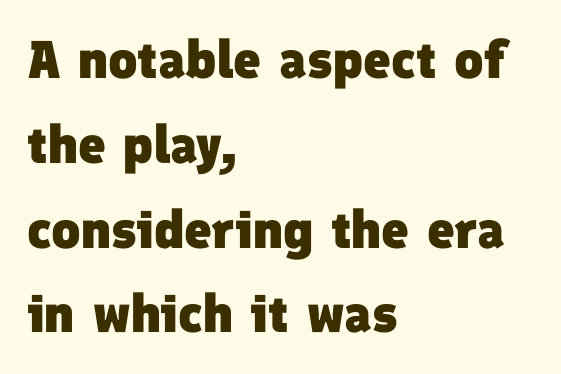
Quick note: interline space is typical. The face used here is a sans, in the tradition of grotesques and geometrics. The line texture is even and compact thanks to regular tracking. Only glyphs here, with clear space below each row.
